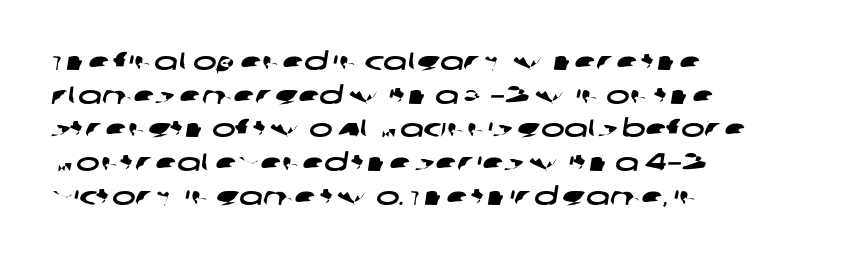
The image shows 25 px text type; set left-aligned, normal line spacing (1.35x), normal letter spacing, not underlined.
